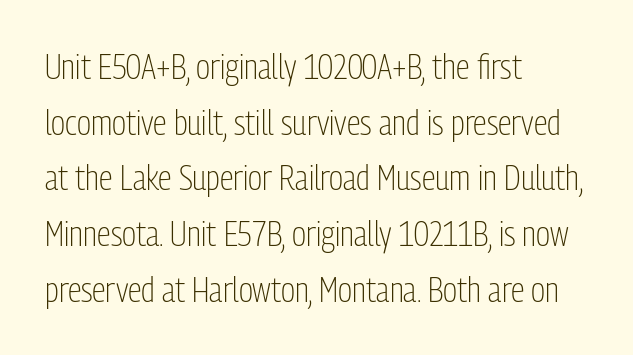
Q: Is the text bold? A: No.
Q: Is the text italic (slanted)? A: No, it is upright.
Q: Is the typeface a serif or a sans-serif typeface? A: Sans-serif.
Q: Is the text underlined? A: No.
Q: How is the paragraph aligned? A: Left-aligned.
Q: Is the spacing between letters normal or unusually wide? A: Normal.
Q: Is the spacing between lines tight, normal or loose? A: Normal.
Q: Width (condensed, normal, or wide)? A: Condensed.
Q: Stroke contrast? A: Low.
Q: x-height? A: Medium.
Q: Monospaced? A: No.
